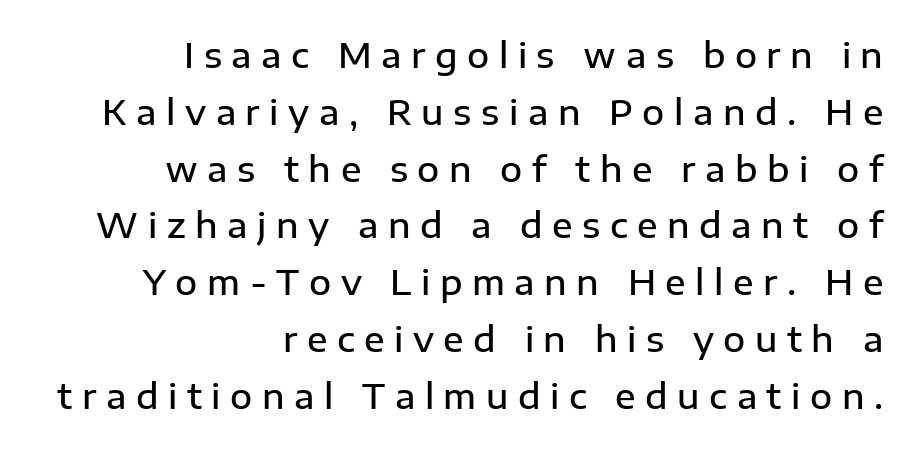
The image shows 34 px semibold sans-serif type, upright; set right-aligned, normal line spacing (1.67x), unusually wide letter spacing (+0.28 em), not underlined; low stroke contrast and a medium x-height.
